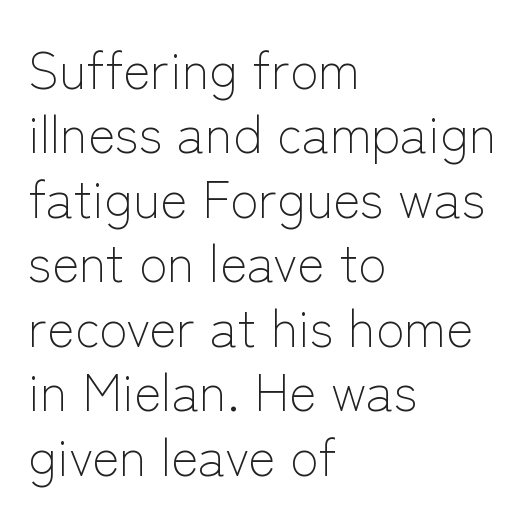
Q: Is the text bold? A: No.
Q: Is the text italic (slanted)? A: No, it is upright.
Q: Is the typeface a serif or a sans-serif typeface? A: Sans-serif.
Q: Is the text underlined? A: No.
Q: How is the paragraph aligned? A: Left-aligned.
Q: Is the spacing between letters normal or unusually wide? A: Normal.
Q: Width (condensed, normal, or wide)? A: Normal.
Q: Stroke contrast? A: Low.
Q: x-height? A: Medium.
Q: Monospaced? A: No.
